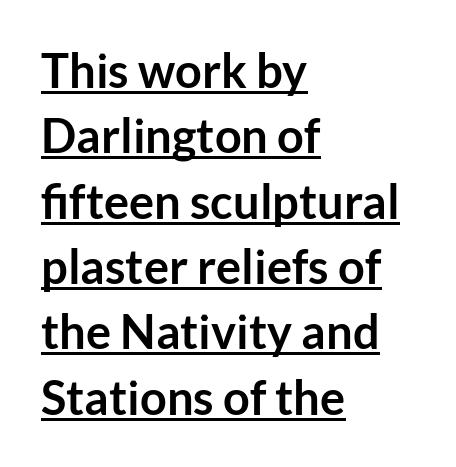
{"serif": "no", "italic": "no", "bold": "yes", "weight": "semibold", "width": "normal", "stroke_contrast": "low", "x_height": "medium", "monospaced": "no", "underline": "yes", "align": "left", "line_spacing": "normal", "line_spacing_ratio": 1.39, "letter_spacing": "normal", "letter_spacing_em": 0.0, "glyph_px": 47}
